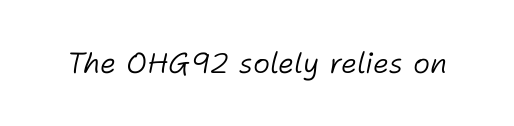
Each row of text sits above clean, open space. The font sits on the lighter half of the weight spectrum, regular included. No extra tracking has been applied to these lines. Is this a fixed-width face? No — the glyphs have proportional, varying widths.
